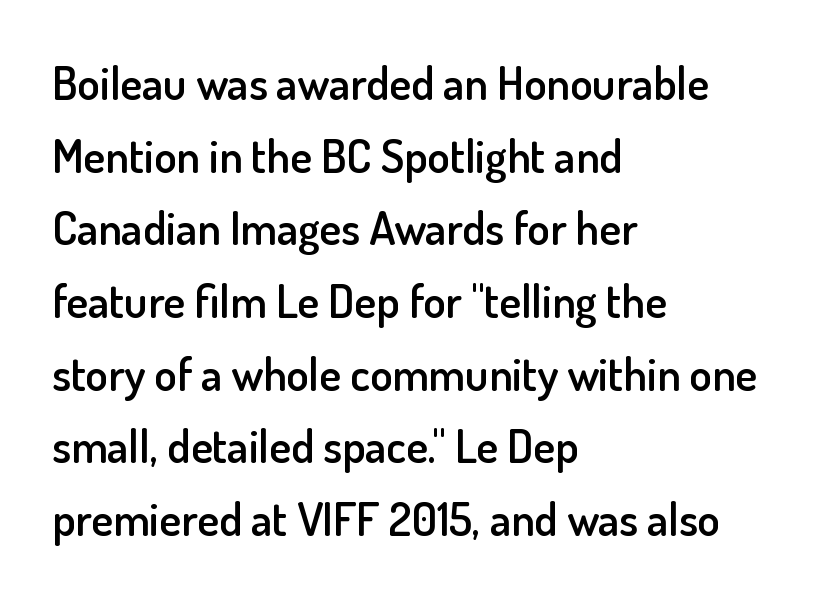
Visually the block forms a straight wall on the left and a jagged coastline on the right. The lettering stays uniformly vertical, giving the passage a roman look. Glyph-to-glyph distance matches everyday printed text. The space beneath each line is pristine and unruled. Classification — sans serif.
